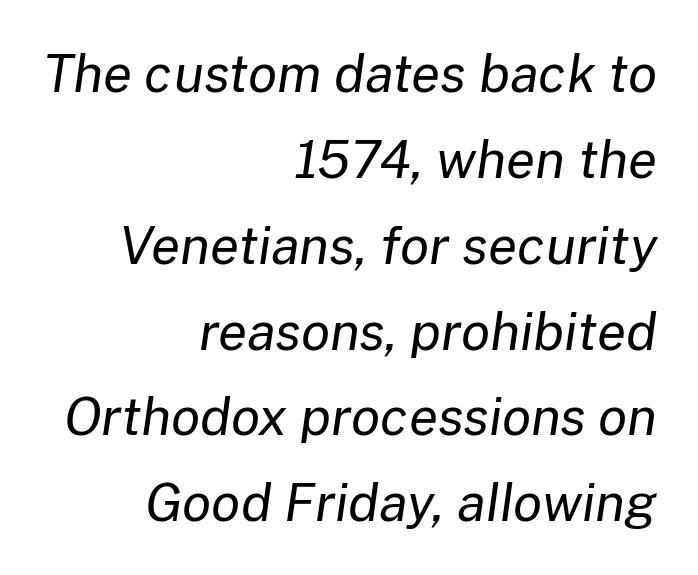
The image shows 53 px regular-weight type, italic (leaning right); set right-aligned, normal line spacing (1.62x), normal letter spacing, not underlined; low stroke contrast and a medium x-height.
